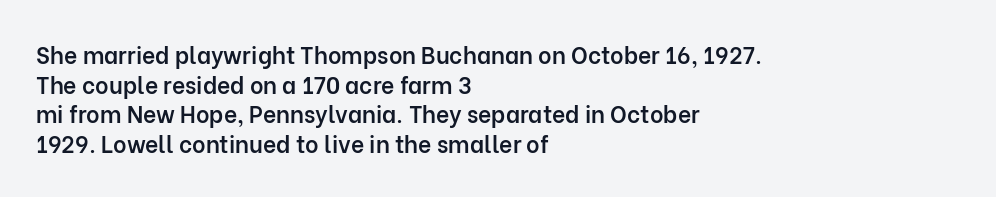
Q: Is the text bold? A: Semi-bold.
Q: Is the text italic (slanted)? A: No, it is upright.
Q: Is the text underlined? A: No.
Q: How is the paragraph aligned? A: Left-aligned.
Q: Is the spacing between letters normal or unusually wide? A: Normal.
Q: Is the spacing between lines tight, normal or loose? A: Normal.
